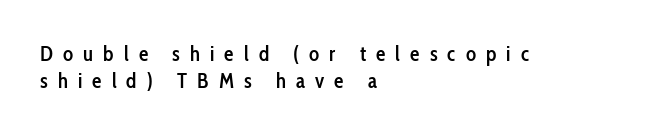
{"italic": "no", "bold": "semi", "underline": "no", "align": "left", "line_spacing": "normal", "line_spacing_ratio": 1.27, "letter_spacing": "wide", "letter_spacing_em": 0.48, "glyph_px": 21}
